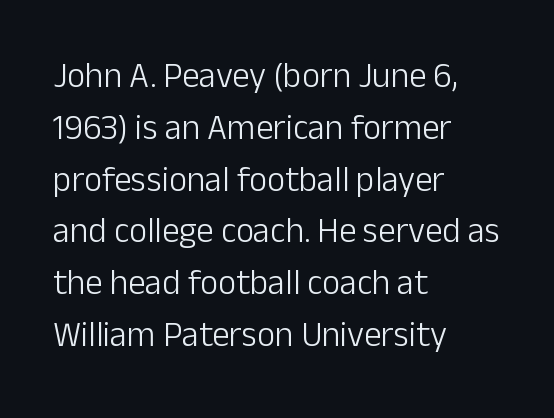
Unbolded letterforms with no extra heft. The face used here is a sans, in the tradition of grotesques and geometrics. Is this a fixed-width face? No — the glyphs have proportional, varying widths. Quick note: not italic, upright. Characters follow at the spacing the type designer built in.
